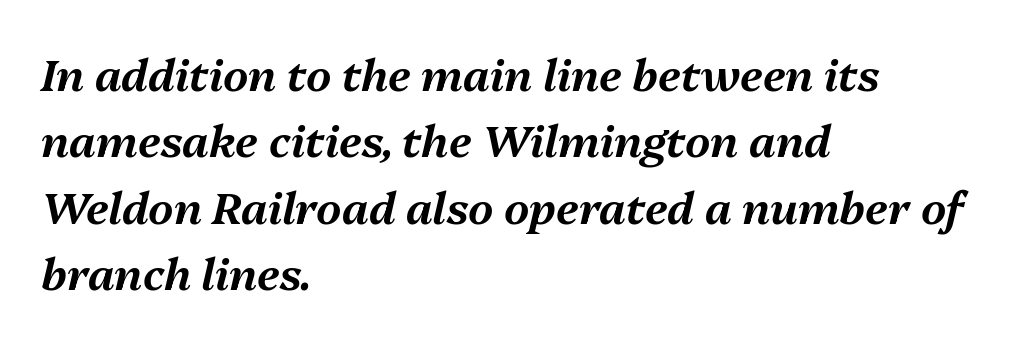
The image shows 44 px text type, italic (leaning right); set left-aligned, normal line spacing (1.51x), normal letter spacing, not underlined; medium stroke contrast and a medium x-height.
